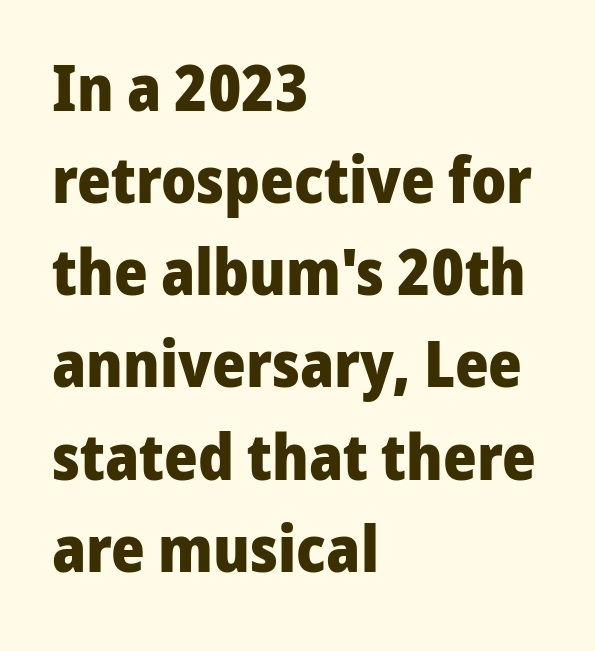
The characters display no serif detailing; their extremities are plain. Regarding leading, the lines here are spaced in the standard way. These lines keep a tight, regular rhythm from letter to letter. Each letter keeps its own natural width here, so spacing adapts to shape. A typesetter would mark this as roman, not italic. Where is the straight margin? On the left.
